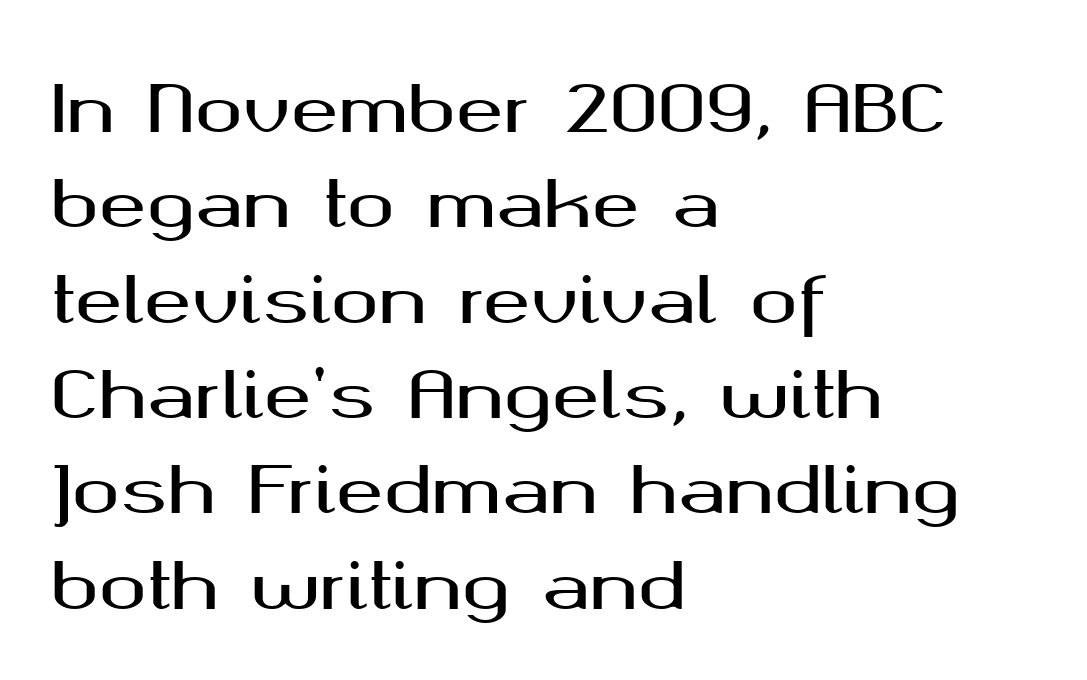
The image shows 64 px wide sans-serif type, upright; set left-aligned, normal line spacing (1.49x), normal letter spacing, not underlined; medium stroke contrast and a medium x-height.
